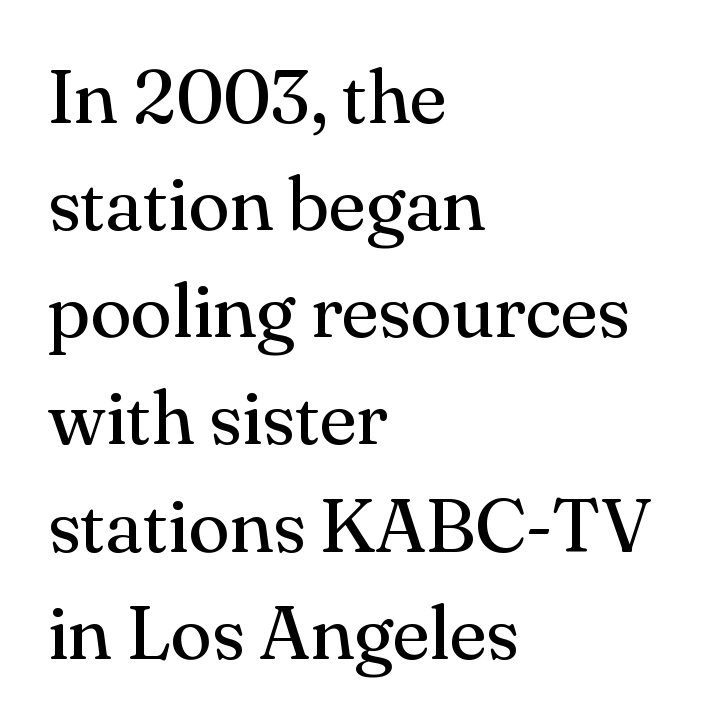
The image shows 76 px regular-weight serif type, upright; set left-aligned, normal line spacing (1.41x), normal letter spacing, not underlined; medium stroke contrast and a small x-height.
